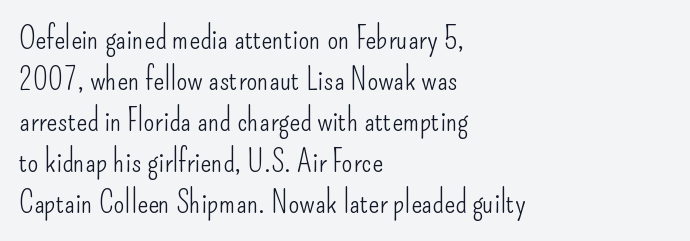
{"serif": "no", "italic": "no", "bold": "no", "weight": "light", "width": "condensed", "stroke_contrast": "low", "x_height": "small", "monospaced": "no", "underline": "no", "align": "left", "line_spacing": "normal", "line_spacing_ratio": 1.28, "letter_spacing": "normal", "letter_spacing_em": 0.0, "glyph_px": 32}
